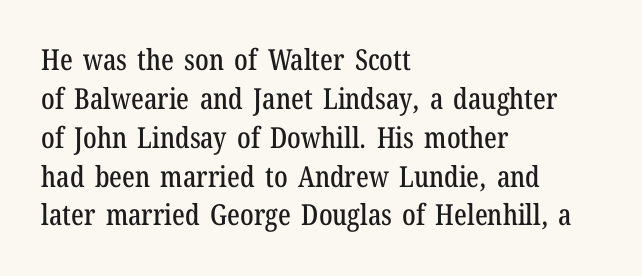
The image shows 29 px condensed serif type, upright; set left-aligned, normal line spacing (1.34x), normal letter spacing, not underlined; low stroke contrast and a medium x-height.
